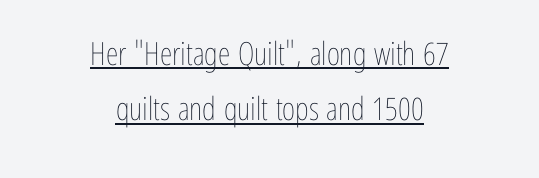
{"italic": "no", "bold": "no", "weight": "thin", "width": "condensed", "stroke_contrast": "low", "x_height": "medium", "monospaced": "no", "underline": "yes", "align": "center", "line_spacing_ratio": 1.73, "letter_spacing": "normal", "letter_spacing_em": 0.0, "glyph_px": 32}
